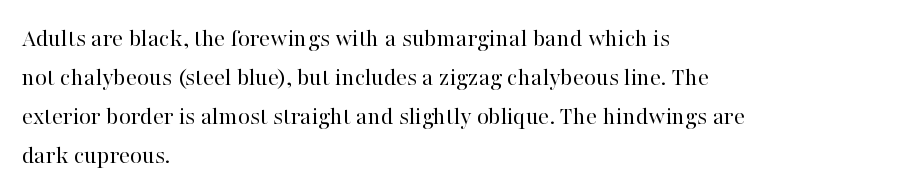
{"italic": "no", "bold": "no", "underline": "no", "align": "left", "line_spacing": "normal", "line_spacing_ratio": 1.5, "letter_spacing": "normal", "letter_spacing_em": 0.0, "glyph_px": 26}
